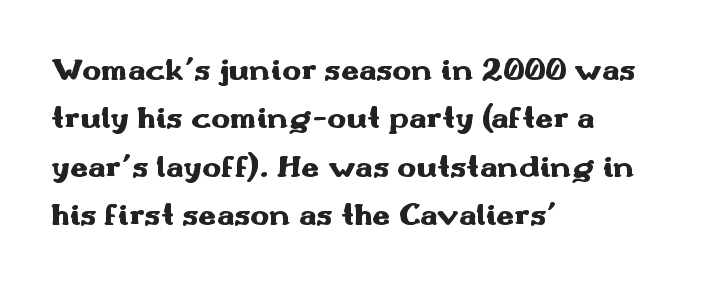
Q: Is the text bold? A: Yes.
Q: Is the text italic (slanted)? A: No, it is upright.
Q: Is the typeface a serif or a sans-serif typeface? A: Sans-serif.
Q: Is the text underlined? A: No.
Q: How is the paragraph aligned? A: Left-aligned.
Q: Is the spacing between letters normal or unusually wide? A: Normal.
Q: Is the spacing between lines tight, normal or loose? A: Normal.
Q: Width (condensed, normal, or wide)? A: Wide.
Q: Stroke contrast? A: Medium.
Q: x-height? A: Small.
Q: Monospaced? A: No.
